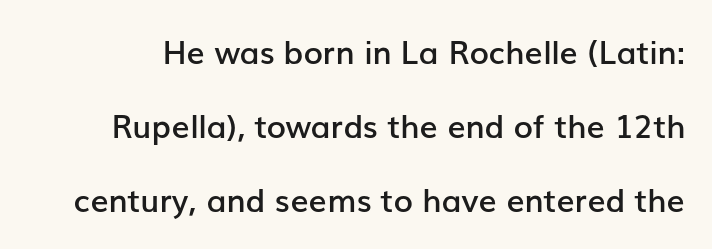
{"serif": "no", "italic": "no", "bold": "semi", "weight": "semibold", "width": "normal", "stroke_contrast": "low", "x_height": "medium", "monospaced": "no", "underline": "no", "line_spacing": "loose", "line_spacing_ratio": 2.32, "letter_spacing": "normal", "letter_spacing_em": 0.0, "glyph_px": 32}
